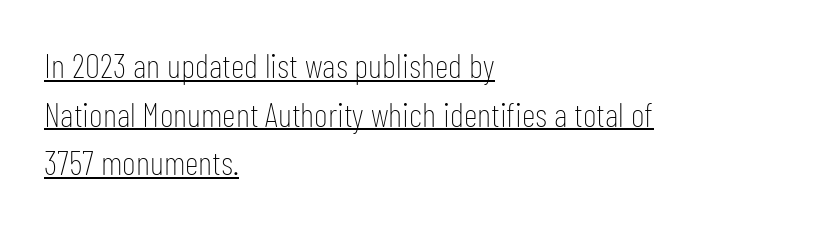
{"serif": "no", "italic": "no", "bold": "no", "weight": "thin", "width": "condensed", "stroke_contrast": "low", "x_height": "medium", "monospaced": "no", "underline": "yes", "align": "left", "line_spacing": "normal", "line_spacing_ratio": 1.43, "letter_spacing": "normal", "letter_spacing_em": 0.0, "glyph_px": 34}
